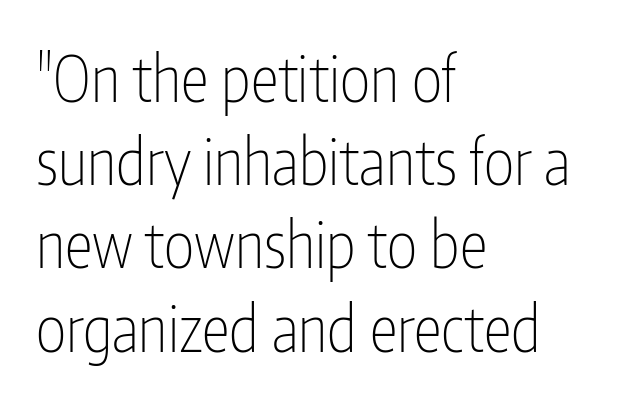
{"serif": "no", "italic": "no", "bold": "no", "weight": "thin", "width": "condensed", "stroke_contrast": "low", "x_height": "medium", "monospaced": "no", "underline": "no", "align": "left", "line_spacing": "normal", "line_spacing_ratio": 1.3, "letter_spacing": "normal", "letter_spacing_em": 0.0, "glyph_px": 64}
